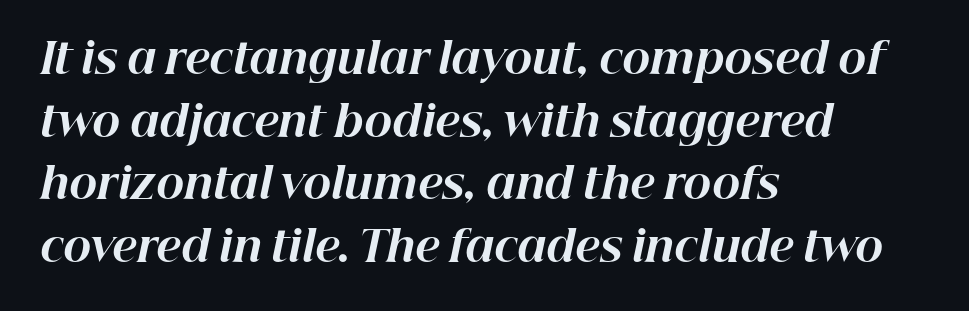
{"italic": "yes", "lean": "right", "slant_degrees": 12, "bold": "yes", "weight": "bold", "width": "normal", "stroke_contrast": "high", "x_height": "medium", "monospaced": "no", "underline": "no", "align": "left", "line_spacing": "normal", "line_spacing_ratio": 1.49, "letter_spacing": "normal", "letter_spacing_em": 0.0, "glyph_px": 42}
